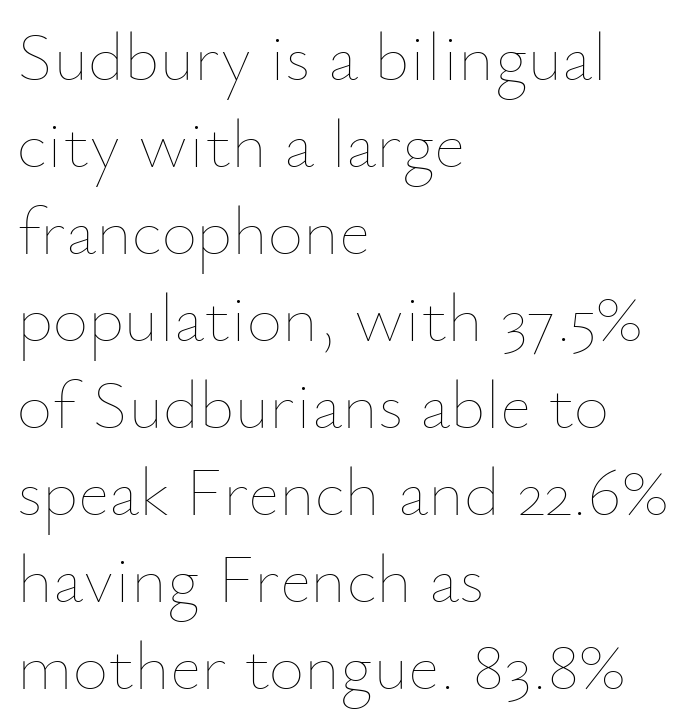
Summary of weight: not heavy and not bold. This sample keeps an unexceptional amount of space between lines. Each row of text sits above clean, open space. The type sits square on the baseline with zero lean.
